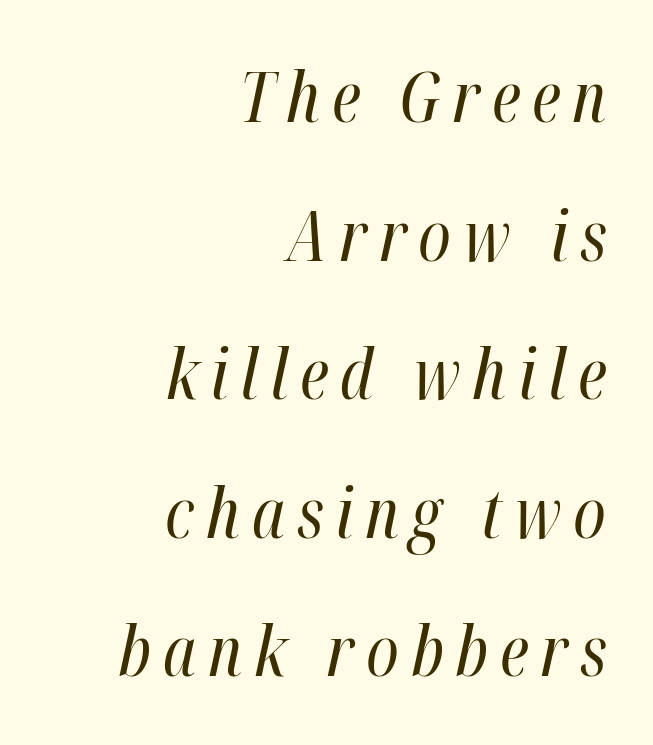
Q: Is the text bold? A: No.
Q: Is the text italic (slanted)? A: Yes, it leans right by about 12 degrees.
Q: Is the text underlined? A: No.
Q: How is the paragraph aligned? A: Right-aligned.
Q: Is the spacing between lines tight, normal or loose? A: Loose.
Q: Width (condensed, normal, or wide)? A: Condensed.
Q: Stroke contrast? A: High.
Q: x-height? A: Medium.
Q: Monospaced? A: No.
